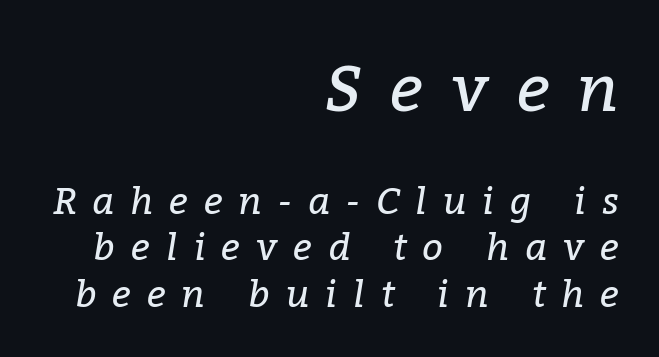
The image shows 65 px regular-weight serif type, italic (leaning right); set right-aligned, normal line spacing (1.25x), unusually wide letter spacing (+0.43 em), not underlined; the first (top) block is 1.76x larger; low stroke contrast and a medium x-height.
